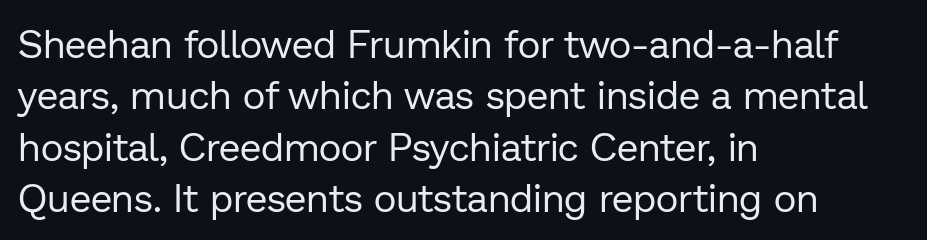
Q: Is the text bold? A: No.
Q: Is the text italic (slanted)? A: No, it is upright.
Q: Is the typeface a serif or a sans-serif typeface? A: Sans-serif.
Q: Is the text underlined? A: No.
Q: How is the paragraph aligned? A: Left-aligned.
Q: Is the spacing between letters normal or unusually wide? A: Normal.
Q: Is the spacing between lines tight, normal or loose? A: Normal.
Q: Width (condensed, normal, or wide)? A: Normal.
Q: Stroke contrast? A: Low.
Q: x-height? A: Medium.
Q: Monospaced? A: No.
